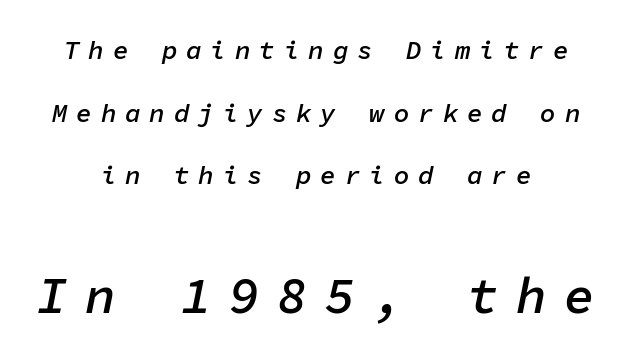
Q: Is the text bold? A: Semi-bold.
Q: Is the text italic (slanted)? A: Yes, it leans right by about 11 degrees.
Q: Is the text underlined? A: No.
Q: How is the paragraph aligned? A: Centered.
Q: Is the spacing between letters normal or unusually wide? A: Unusually wide.
Q: Is the spacing between lines tight, normal or loose? A: Loose.
Q: Which block of text is set in a larger size, the first (top) or the second (bottom)? A: The second (bottom) one.
Q: Width (condensed, normal, or wide)? A: Normal.
Q: Stroke contrast? A: Low.
Q: x-height? A: Medium.
Q: Monospaced? A: Yes.
